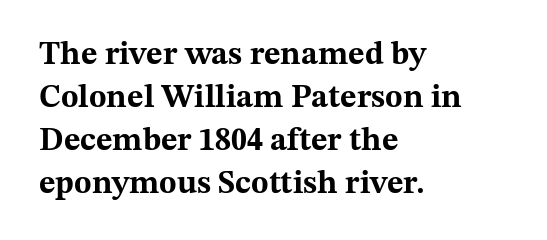
Q: Is the text bold? A: Yes.
Q: Is the text italic (slanted)? A: No, it is upright.
Q: Is the typeface a serif or a sans-serif typeface? A: Serif.
Q: Is the text underlined? A: No.
Q: How is the paragraph aligned? A: Left-aligned.
Q: Is the spacing between letters normal or unusually wide? A: Normal.
Q: Is the spacing between lines tight, normal or loose? A: Normal.
Q: Width (condensed, normal, or wide)? A: Wide.
Q: Stroke contrast? A: Medium.
Q: x-height? A: Medium.
Q: Monospaced? A: No.
